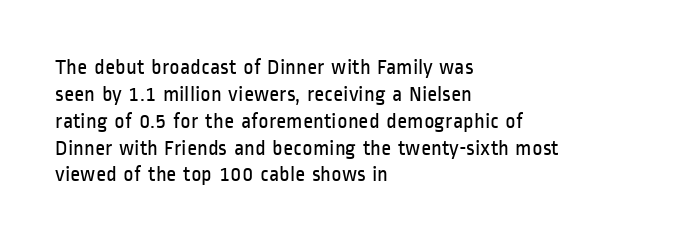
{"italic": "no", "bold": "no", "underline": "no", "align": "left", "line_spacing_ratio": 1.22, "letter_spacing": "normal", "letter_spacing_em": 0.0, "glyph_px": 22}
